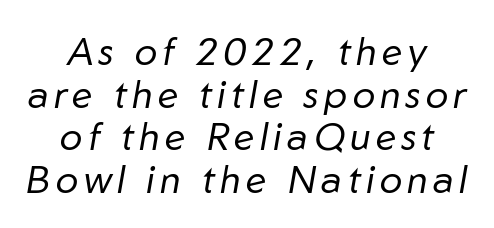
The strip under each line holds only bare page. The passage shown is typed in a proportional face where columns would drift. Leading is clearly below the norm, producing a dense column. Quick note: italic. Notice how the passage keeps no hard edge, just a central spine.
